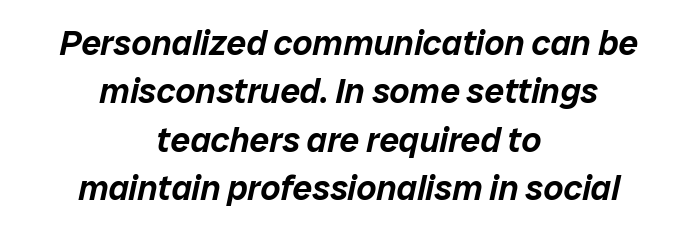
Q: Is the text italic (slanted)? A: Yes, it leans right by about 12 degrees.
Q: Is the text underlined? A: No.
Q: How is the paragraph aligned? A: Centered.
Q: Is the spacing between letters normal or unusually wide? A: Normal.
Q: Is the spacing between lines tight, normal or loose? A: Normal.
Q: Width (condensed, normal, or wide)? A: Normal.
Q: Stroke contrast? A: Low.
Q: x-height? A: Medium.
Q: Monospaced? A: No.
